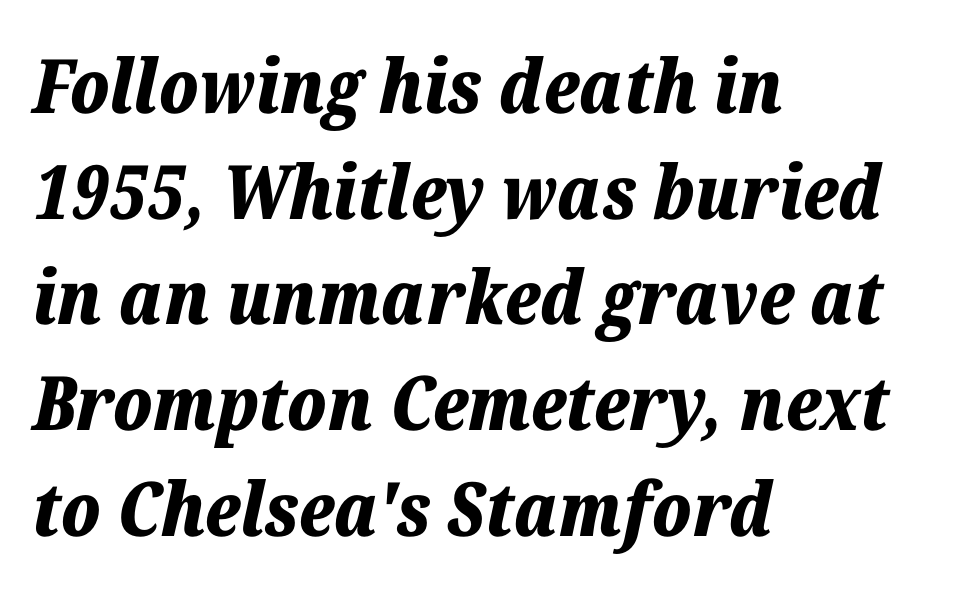
The image shows 75 px bold type, italic (leaning right); set left-aligned, normal line spacing (1.41x), normal letter spacing, not underlined; low stroke contrast and a medium x-height.
